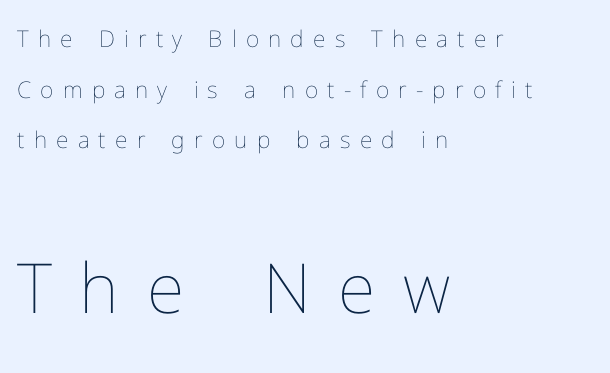
{"italic": "no", "bold": "no", "weight": "thin", "width": "normal", "stroke_contrast": "low", "x_height": "medium", "monospaced": "no", "underline": "no", "align": "left", "line_spacing": "loose", "line_spacing_ratio": 2.2, "letter_spacing": "wide", "letter_spacing_em": 0.4, "larger_block": "second", "size_ratio": 3.0, "glyph_px": 69}
